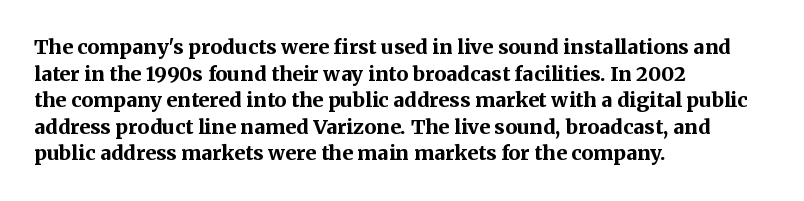
The typography opts for an upright posture over an oblique one. A classic flush-left, rag-right setting is used for this passage. Words appear dense and cohesive because spacing is normal. A full-strength bold gives these letters their thick strokes. Rule under the text: the space is simply empty.
